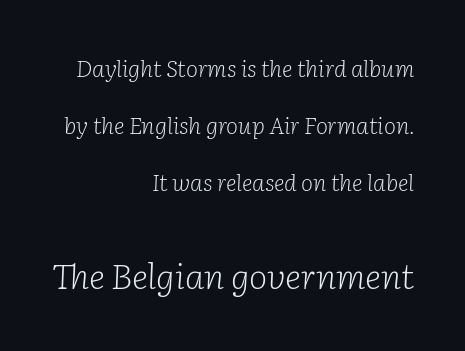
{"serif": "yes", "italic": "yes", "lean": "right", "slant_degrees": 2, "bold": "no", "weight": "light", "width": "normal", "stroke_contrast": "low", "x_height": "medium", "monospaced": "no", "underline": "no", "align": "right", "line_spacing": "loose", "line_spacing_ratio": 2.47, "letter_spacing": "normal", "letter_spacing_em": 0.0, "larger_block": "second", "size_ratio": 1.52, "glyph_px": 35}
